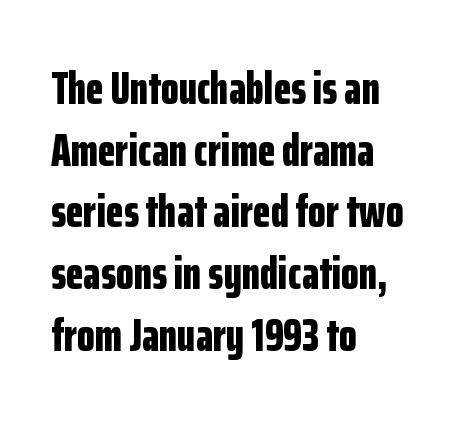
The image shows 46 px bold, condensed sans-serif type, upright; set left-aligned, normal line spacing (1.34x), normal letter spacing, not underlined; low stroke contrast and a medium x-height.
